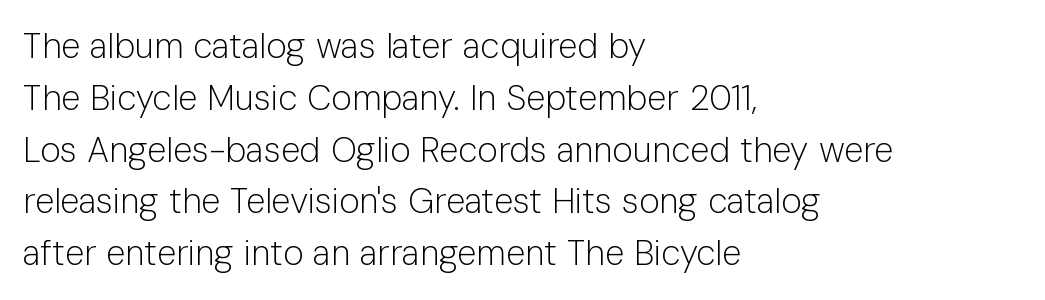
The image shows 35 px light sans-serif type, upright; set left-aligned, normal line spacing (1.48x), normal letter spacing, not underlined; low stroke contrast and a medium x-height.
